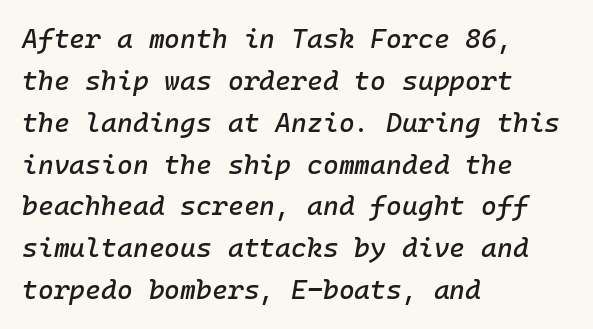
The image shows 27 px text type, italic (leaning right); set left-aligned, normal line spacing (1.55x), normal letter spacing, not underlined.
